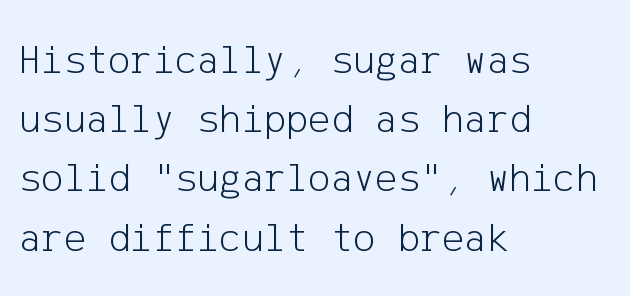
{"serif": "no", "italic": "no", "bold": "no", "weight": "light", "width": "normal", "stroke_contrast": "low", "x_height": "medium", "underline": "no", "align": "left", "line_spacing": "normal", "line_spacing_ratio": 1.41, "letter_spacing": "normal", "letter_spacing_em": 0.0, "glyph_px": 42}
